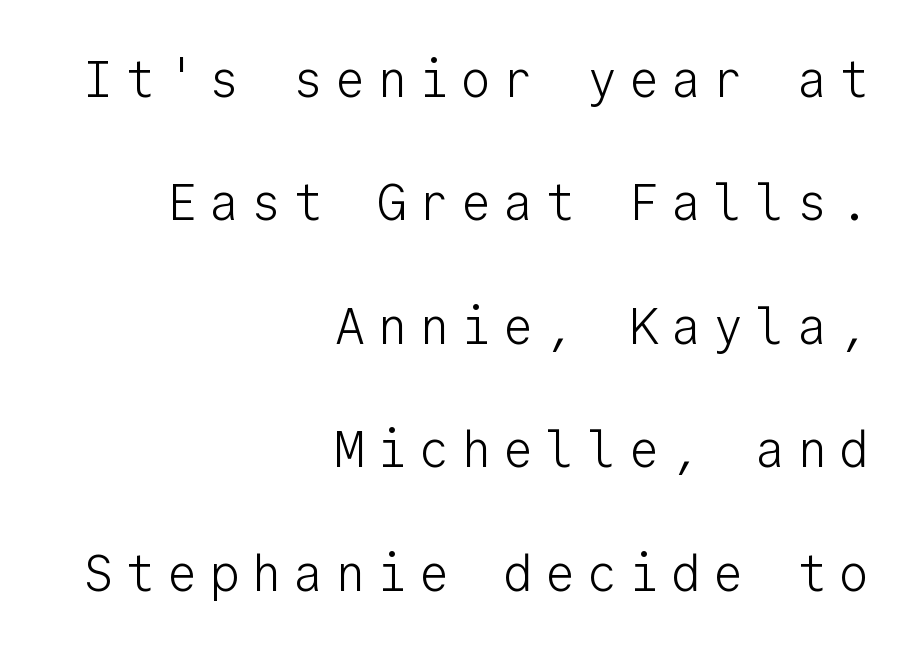
The image shows 50 px light sans-serif type, upright, monospaced; set right-aligned, loose line spacing (2.47x), unusually wide letter spacing (+0.24 em), not underlined; low stroke contrast and a medium x-height.
